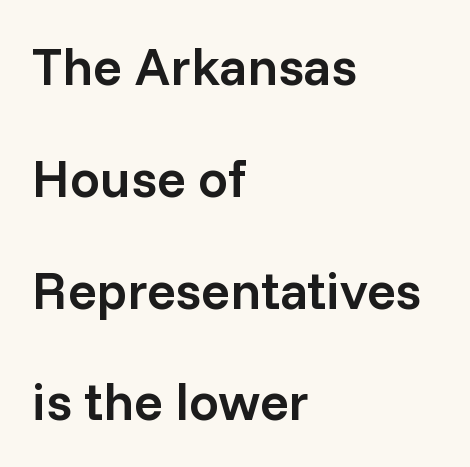
The vertical gap from one line to the next is large. The glyphs have the mass of a demibold cut, below bold. The passage shown is typed in a proportional face where columns would drift. Designer's note — italics off, roman on. Nothing sits at the stroke ends, so this counts as sans-serif.
